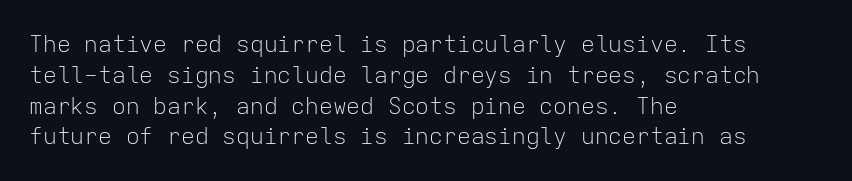
The image shows 23 px text type, upright; set left-aligned, normal line spacing (1.34x), normal letter spacing, not underlined.
